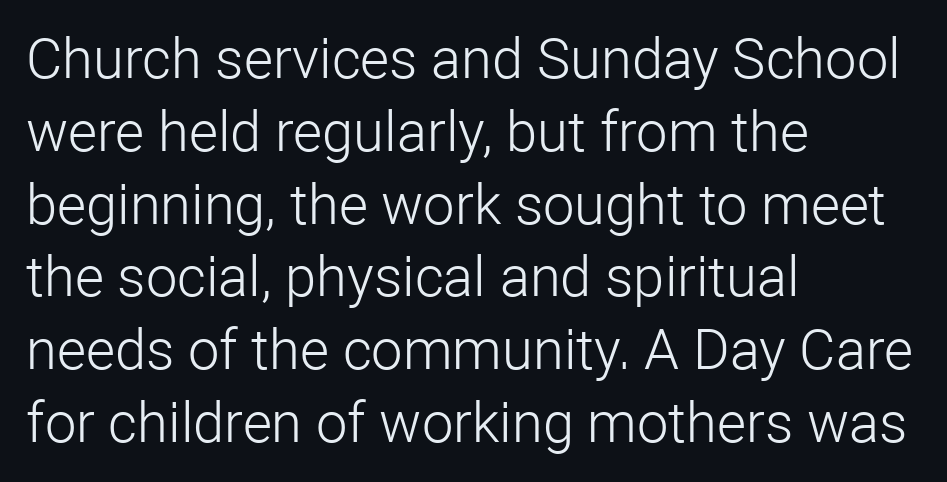
{"serif": "no", "italic": "no", "bold": "no", "weight": "light", "width": "normal", "stroke_contrast": "low", "x_height": "medium", "monospaced": "no", "underline": "no", "align": "left", "line_spacing": "normal", "line_spacing_ratio": 1.3, "letter_spacing": "normal", "letter_spacing_em": 0.0, "glyph_px": 56}
